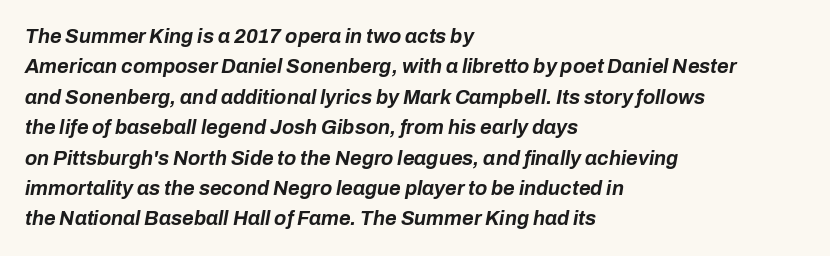
The image shows 20 px bold type, italic (leaning right); set left-aligned, normal line spacing (1.52x), normal letter spacing, not underlined.
